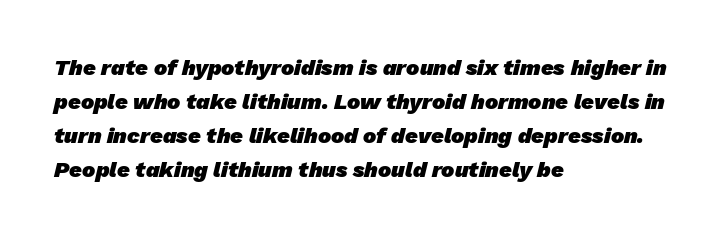
The baseline area is clear. This block has exactly the height ordinary leading produces. The rendering keeps characters at their native spacing. These lines stack with their left ends in a neat column. Students, this is bold: see how much ink each stroke carries.
